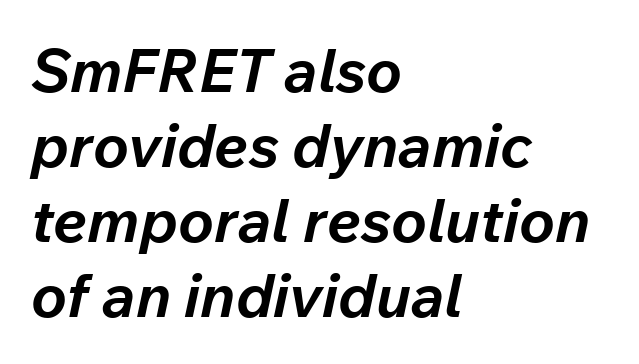
You could call the tracking neutral — neither tight nor loose. The typesetter chose a ragged-right arrangement here. The gap between lines stays unmarked. The rendering uses a moderate line-height, typical for paragraphs. Character widths vary here, with narrow letters taking less room than wide ones. Students, this is bold: see how much ink each stroke carries.
